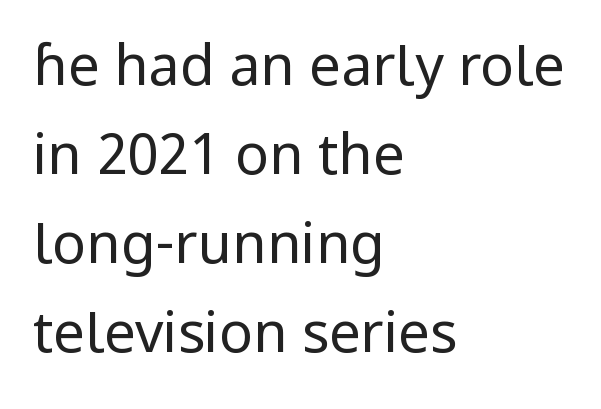
The image shows 56 px regular-weight sans-serif type, upright; set left-aligned, normal line spacing (1.59x), normal letter spacing, not underlined; low stroke contrast and a medium x-height.
